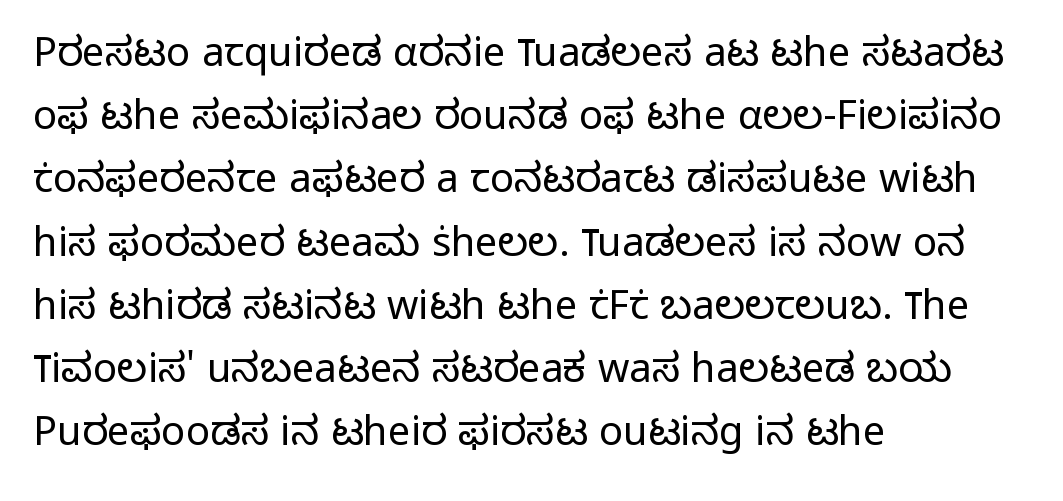
Leading: standard. Caption: standard tracking, unaltered. No letter is thick-stroked: the sample isn't bold. Nothing sits at the stroke ends, so this counts as sans-serif. Every character sits straight up, as roman type does. The passage is arranged the way most books set body copy — flush left.
